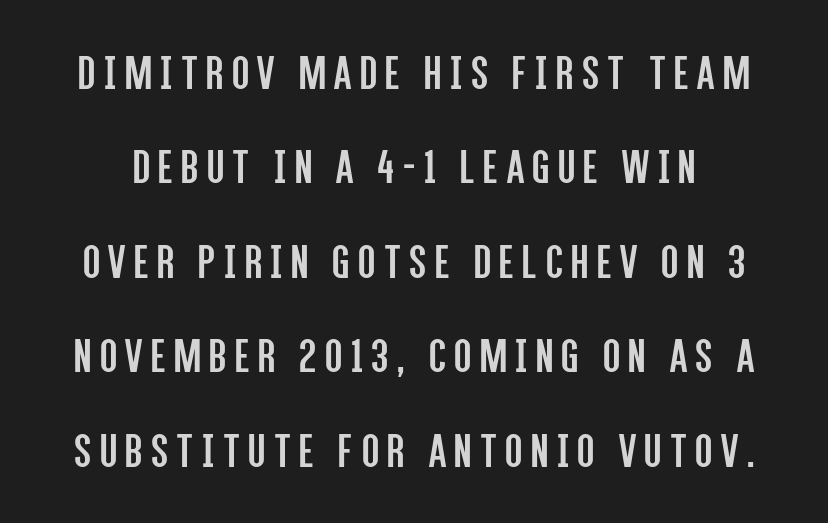
{"serif": "no", "italic": "no", "bold": "no", "weight": "regular", "width": "condensed", "stroke_contrast": "low", "x_height": "large", "monospaced": "no", "underline": "no", "line_spacing_ratio": 1.89, "glyph_px": 50}
